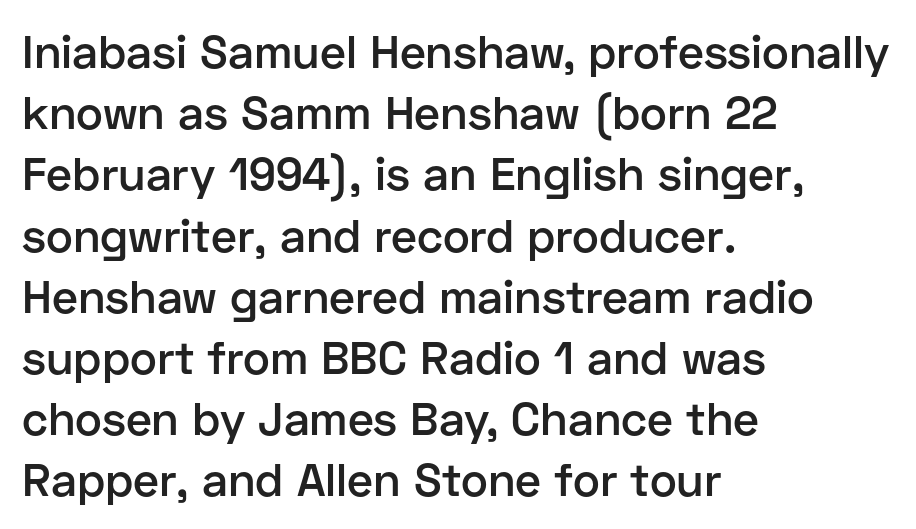
Q: Is the text bold? A: Semi-bold.
Q: Is the text italic (slanted)? A: No, it is upright.
Q: Is the typeface a serif or a sans-serif typeface? A: Sans-serif.
Q: Is the text underlined? A: No.
Q: How is the paragraph aligned? A: Left-aligned.
Q: Is the spacing between letters normal or unusually wide? A: Normal.
Q: Is the spacing between lines tight, normal or loose? A: Normal.
Q: Width (condensed, normal, or wide)? A: Normal.
Q: Stroke contrast? A: Low.
Q: x-height? A: Medium.
Q: Monospaced? A: No.
